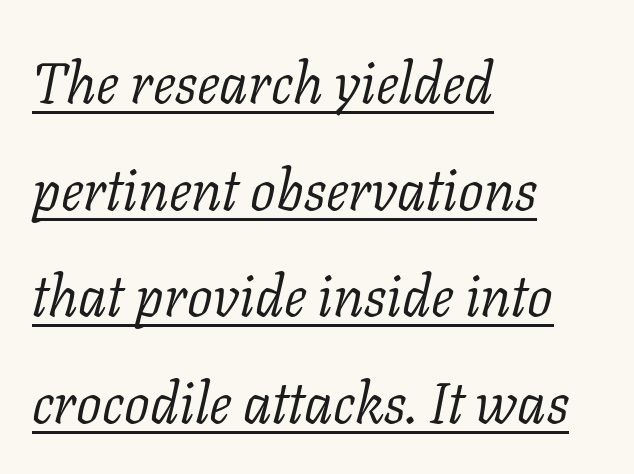
The image shows 57 px light serif type, italic (leaning right); set left-aligned, line spacing 1.87x, normal letter spacing, underlined; low stroke contrast and a medium x-height.
